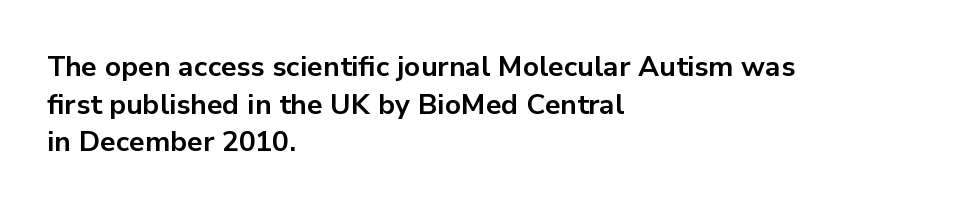
{"serif": "no", "italic": "no", "bold": "yes", "weight": "bold", "width": "normal", "stroke_contrast": "low", "x_height": "medium", "monospaced": "no", "underline": "no", "align": "left", "line_spacing": "normal", "line_spacing_ratio": 1.34, "letter_spacing": "normal", "letter_spacing_em": 0.0, "glyph_px": 28}
